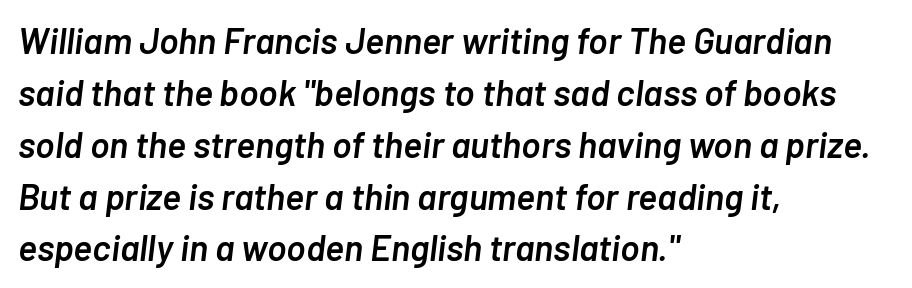
{"italic": "yes", "lean": "right", "slant_degrees": 7, "bold": "semi", "weight": "semibold", "width": "normal", "stroke_contrast": "low", "x_height": "medium", "monospaced": "no", "underline": "no", "align": "left", "line_spacing": "normal", "line_spacing_ratio": 1.44, "letter_spacing": "normal", "letter_spacing_em": 0.0, "glyph_px": 36}
